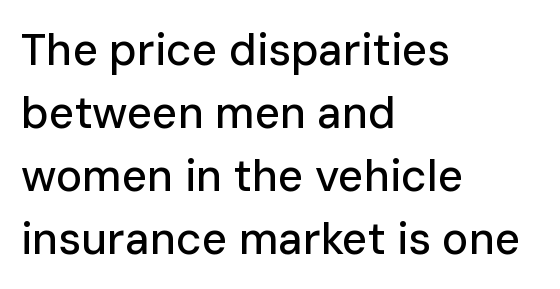
The image shows 44 px sans-serif type, upright; set left-aligned, normal line spacing (1.43x), normal letter spacing, not underlined; low stroke contrast and a medium x-height.
